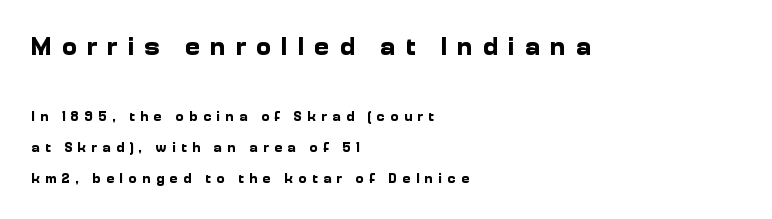
{"italic": "no", "bold": "yes", "underline": "no", "align": "left", "line_spacing": "loose", "line_spacing_ratio": 2.18, "letter_spacing": "wide", "letter_spacing_em": 0.38, "larger_block": "first", "size_ratio": 1.86, "glyph_px": 26}
